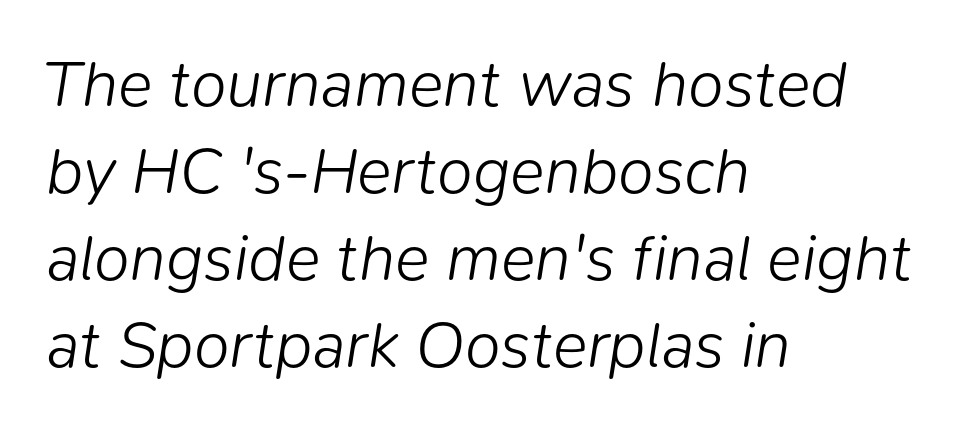
{"italic": "yes", "lean": "right", "slant_degrees": 9, "bold": "no", "weight": "light", "width": "normal", "stroke_contrast": "low", "x_height": "medium", "monospaced": "no", "underline": "no", "align": "left", "line_spacing": "normal", "line_spacing_ratio": 1.34, "letter_spacing": "normal", "letter_spacing_em": 0.0, "glyph_px": 65}
